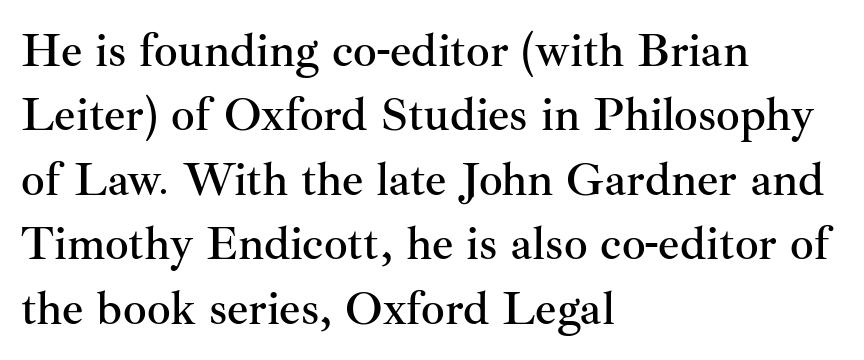
Q: Is the text italic (slanted)? A: No, it is upright.
Q: Is the typeface a serif or a sans-serif typeface? A: Serif.
Q: Is the text underlined? A: No.
Q: How is the paragraph aligned? A: Left-aligned.
Q: Is the spacing between letters normal or unusually wide? A: Normal.
Q: Is the spacing between lines tight, normal or loose? A: Normal.
Q: Width (condensed, normal, or wide)? A: Normal.
Q: Stroke contrast? A: Medium.
Q: x-height? A: Small.
Q: Monospaced? A: No.
